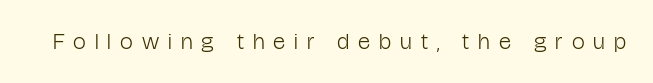
The image shows 23 px text type, upright; set unusually wide letter spacing (+0.39 em), not underlined.
